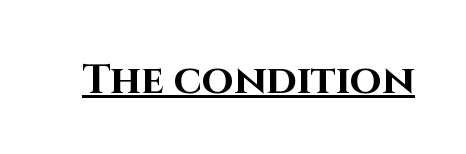
The passage shown is typed in a proportional face where columns would drift. What kind of face is this? One without serifs — a sans. A full-strength bold gives these letters their thick strokes. This sample uses plain, unmodified letter spacing. Posture: straight, roman, zero tilt. This sample carries an underscore along the baseline area.
